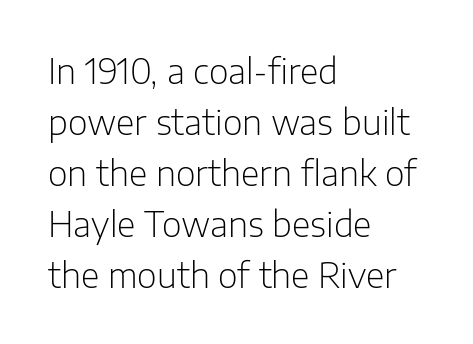
Q: Is the text bold? A: No.
Q: Is the text italic (slanted)? A: No, it is upright.
Q: Is the typeface a serif or a sans-serif typeface? A: Sans-serif.
Q: Is the text underlined? A: No.
Q: How is the paragraph aligned? A: Left-aligned.
Q: Is the spacing between letters normal or unusually wide? A: Normal.
Q: Is the spacing between lines tight, normal or loose? A: Normal.
Q: Width (condensed, normal, or wide)? A: Normal.
Q: Stroke contrast? A: Low.
Q: x-height? A: Medium.
Q: Monospaced? A: No.
